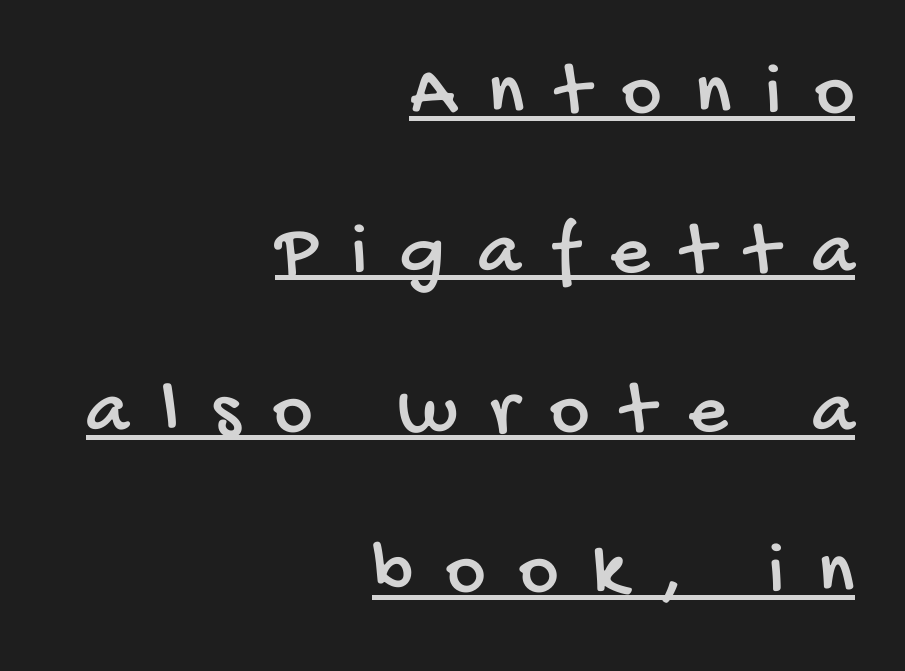
{"serif": "no", "width": "condensed", "stroke_contrast": "low", "x_height": "large", "monospaced": "no", "underline": "yes", "align": "right", "line_spacing": "loose", "line_spacing_ratio": 2.1, "letter_spacing": "wide", "letter_spacing_em": 0.44, "glyph_px": 76}
